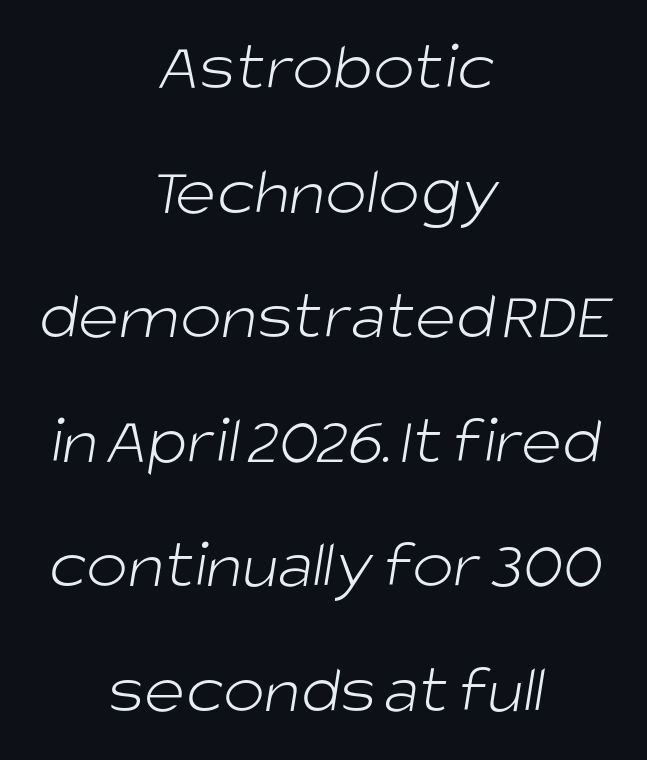
Here the glyphs are tracked normally, forming tight word shapes. Each stroke keeps to a modest, everyday thickness or less. The characters display no serif detailing; their extremities are plain. Each letter keeps its own natural width here, so spacing adapts to shape.
